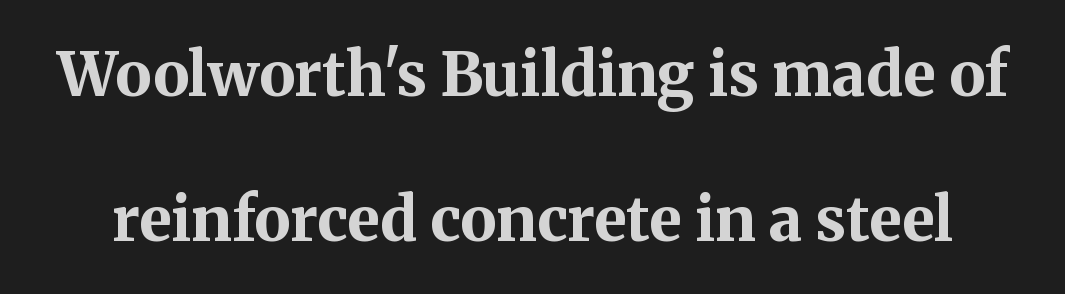
Q: Is the text bold? A: Yes.
Q: Is the text italic (slanted)? A: No, it is upright.
Q: Is the typeface a serif or a sans-serif typeface? A: Serif.
Q: Is the text underlined? A: No.
Q: Is the spacing between letters normal or unusually wide? A: Normal.
Q: Is the spacing between lines tight, normal or loose? A: Loose.
Q: Width (condensed, normal, or wide)? A: Normal.
Q: Stroke contrast? A: Medium.
Q: x-height? A: Medium.
Q: Monospaced? A: No.
